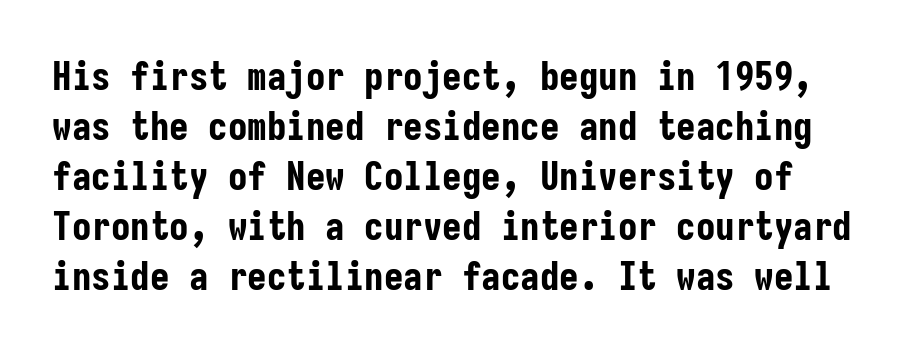
Quick note: interline space is typical. Nobody touched the tracking dial on this one. Looks like terminal output: every glyph gets an equal slot. Italic: no, the glyphs are upright roman. Check where the strokes stop: nothing finishes them off — pure sans.
